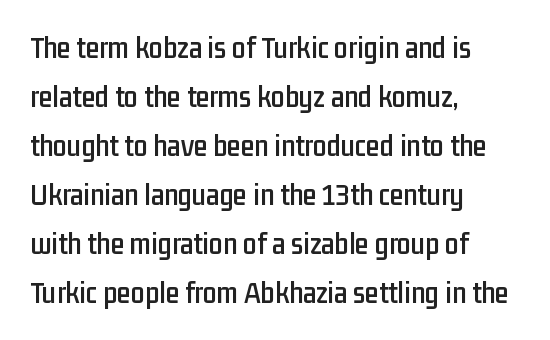
Q: Is the text italic (slanted)? A: No, it is upright.
Q: Is the typeface a serif or a sans-serif typeface? A: Sans-serif.
Q: Is the text underlined? A: No.
Q: How is the paragraph aligned? A: Left-aligned.
Q: Is the spacing between letters normal or unusually wide? A: Normal.
Q: Is the spacing between lines tight, normal or loose? A: Normal.
Q: Width (condensed, normal, or wide)? A: Condensed.
Q: Stroke contrast? A: Low.
Q: x-height? A: Medium.
Q: Monospaced? A: No.
